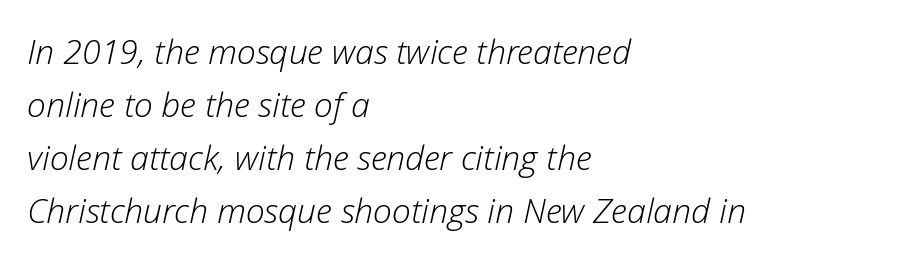
Letters rest on an invisible, unmarked baseline. Compared with ordinary roman type, these characters are visibly tilted. No heavy texture on the line: the type isn't bold. What stands out about the letter spacing? Nothing — it is the standard amount. Alignment: flush left.
